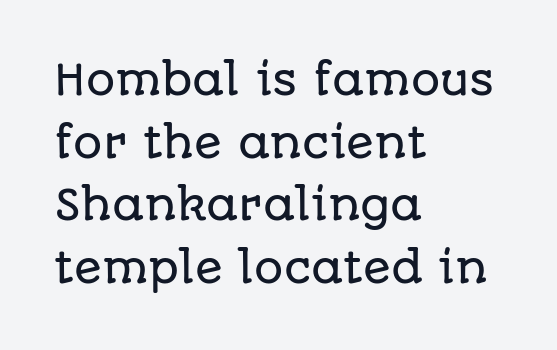
{"serif": "no", "italic": "no", "width": "normal", "stroke_contrast": "low", "x_height": "large", "monospaced": "no", "underline": "no", "align": "left", "line_spacing": "normal", "line_spacing_ratio": 1.53, "letter_spacing": "normal", "letter_spacing_em": 0.0, "glyph_px": 41}
